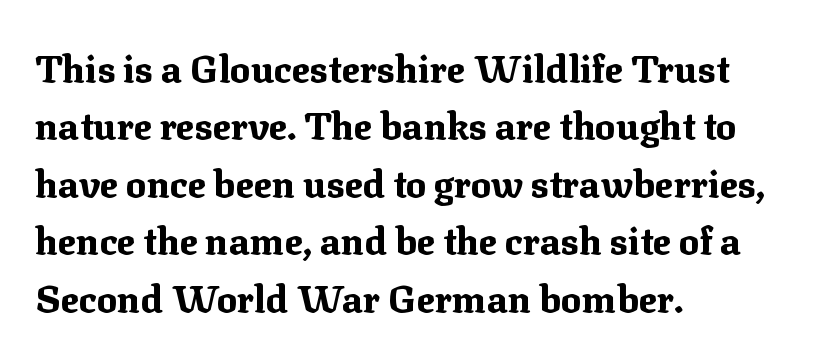
Q: Is the text bold? A: Yes.
Q: Is the text italic (slanted)? A: No, it is upright.
Q: Is the typeface a serif or a sans-serif typeface? A: Serif.
Q: Is the text underlined? A: No.
Q: How is the paragraph aligned? A: Left-aligned.
Q: Is the spacing between letters normal or unusually wide? A: Normal.
Q: Is the spacing between lines tight, normal or loose? A: Normal.
Q: Width (condensed, normal, or wide)? A: Normal.
Q: Stroke contrast? A: Medium.
Q: x-height? A: Medium.
Q: Monospaced? A: No.
